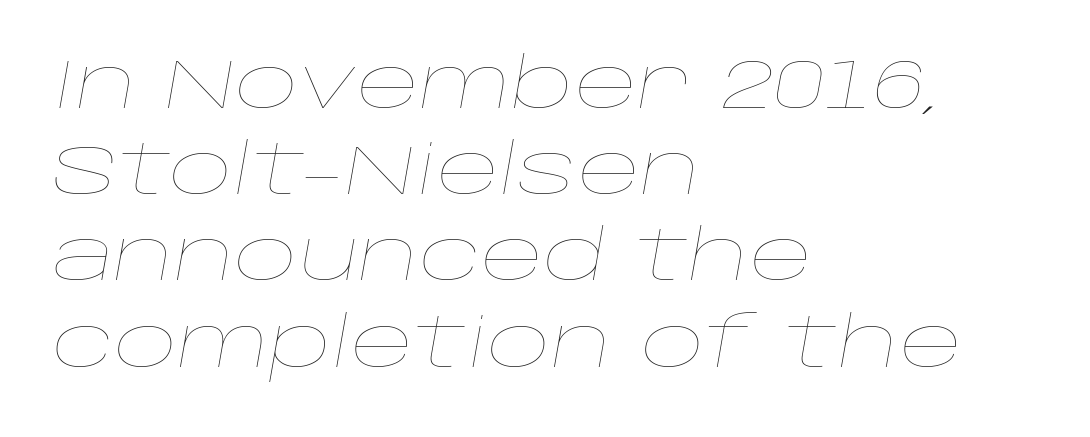
Q: Is the text bold? A: No.
Q: Is the text italic (slanted)? A: Yes, it leans right by about 10 degrees.
Q: Is the text underlined? A: No.
Q: How is the paragraph aligned? A: Left-aligned.
Q: Is the spacing between letters normal or unusually wide? A: Normal.
Q: Is the spacing between lines tight, normal or loose? A: Normal.
Q: Width (condensed, normal, or wide)? A: Wide.
Q: Stroke contrast? A: Low.
Q: x-height? A: Large.
Q: Monospaced? A: No.
